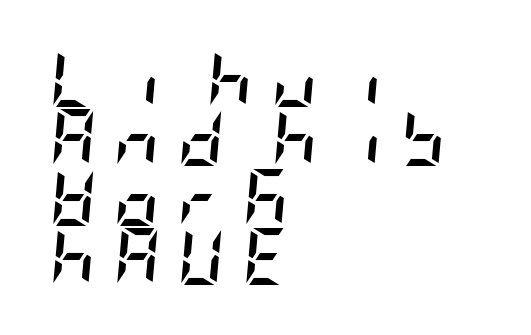
{"italic": "yes", "lean": "right", "slant_degrees": 5, "bold": "yes", "weight": "semibold", "width": "condensed", "stroke_contrast": "low", "x_height": "large", "underline": "no", "align": "left", "line_spacing": "tight", "line_spacing_ratio": 1.04, "letter_spacing": "wide", "letter_spacing_em": 0.31, "glyph_px": 57}
